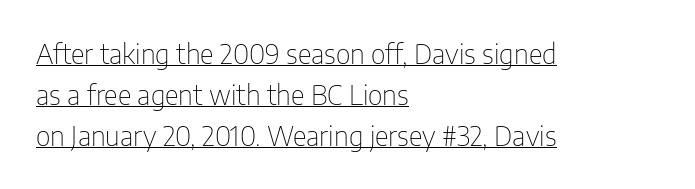
The image shows 27 px text type, upright; set left-aligned, normal line spacing (1.52x), normal letter spacing, underlined.
